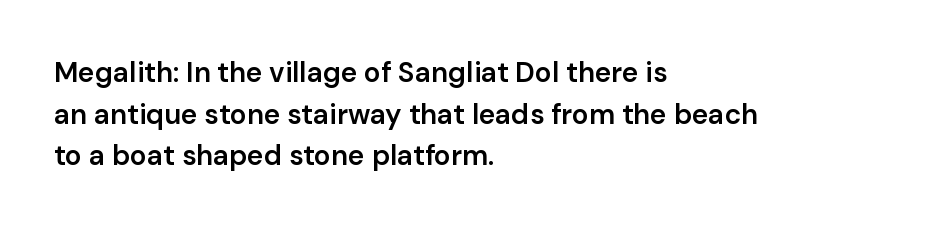
{"serif": "no", "italic": "no", "bold": "semi", "weight": "semibold", "width": "normal", "stroke_contrast": "low", "x_height": "medium", "monospaced": "no", "underline": "no", "align": "left", "line_spacing": "normal", "line_spacing_ratio": 1.49, "letter_spacing": "normal", "letter_spacing_em": 0.0, "glyph_px": 28}
